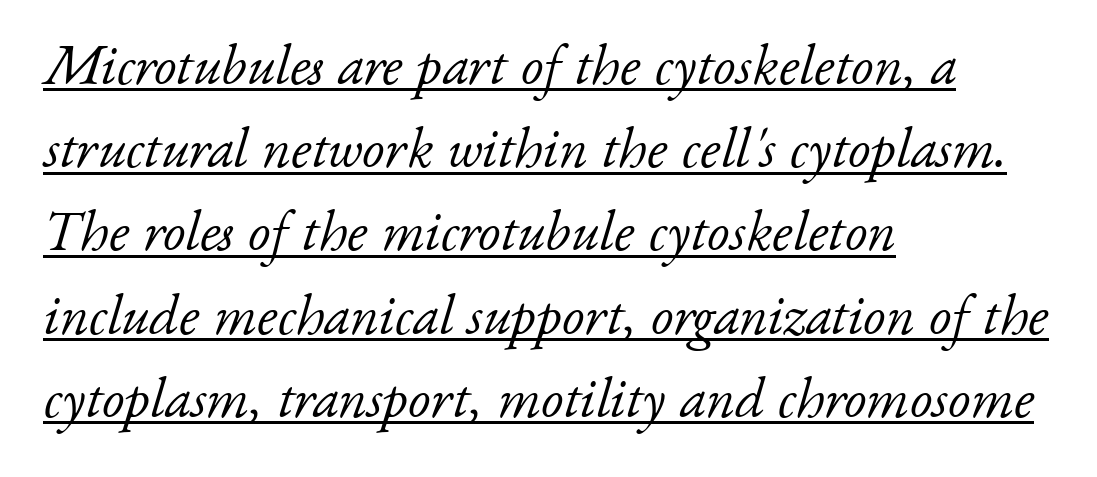
Q: Is the text bold? A: No.
Q: Is the text italic (slanted)? A: Yes, it leans right by about 17 degrees.
Q: Is the typeface a serif or a sans-serif typeface? A: Serif.
Q: Is the text underlined? A: Yes.
Q: How is the paragraph aligned? A: Left-aligned.
Q: Is the spacing between letters normal or unusually wide? A: Normal.
Q: Is the spacing between lines tight, normal or loose? A: Normal.
Q: Width (condensed, normal, or wide)? A: Normal.
Q: Stroke contrast? A: Low.
Q: x-height? A: Small.
Q: Monospaced? A: No.
